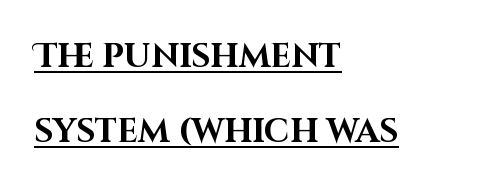
The image shows 33 px bold sans-serif type, upright; set left-aligned, loose line spacing (2.28x), normal letter spacing, underlined; high stroke contrast and a large x-height.
